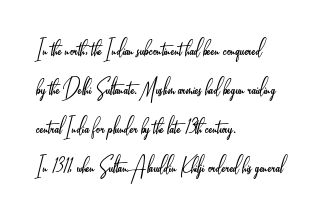
The image shows 26 px text type; set left-aligned, normal line spacing (1.5x), normal letter spacing, not underlined.
